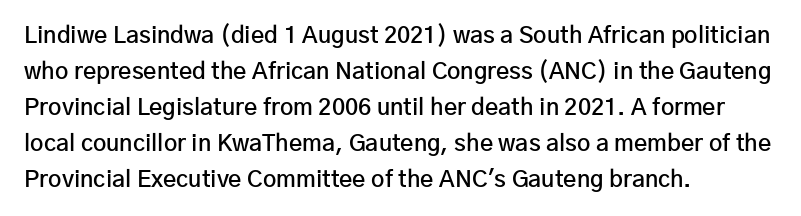
Q: Is the text bold? A: Semi-bold.
Q: Is the text italic (slanted)? A: No, it is upright.
Q: Is the text underlined? A: No.
Q: How is the paragraph aligned? A: Left-aligned.
Q: Is the spacing between letters normal or unusually wide? A: Normal.
Q: Is the spacing between lines tight, normal or loose? A: Normal.
